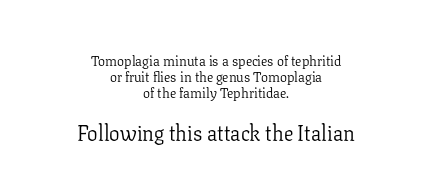
Q: Is the text bold? A: No.
Q: Is the text italic (slanted)? A: No, it is upright.
Q: Is the text underlined? A: No.
Q: How is the paragraph aligned? A: Centered.
Q: Is the spacing between letters normal or unusually wide? A: Normal.
Q: Which block of text is set in a larger size, the first (top) or the second (bottom)? A: The second (bottom) one.
